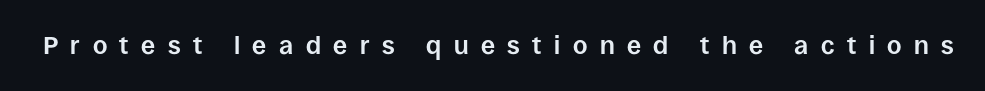
There is plenty of visible air inserted between adjacent glyphs. It's the straight-up-and-down kind of type. How heavy is the stroke? Heavy — this is a bold. The space beneath each line is pristine and unruled.
